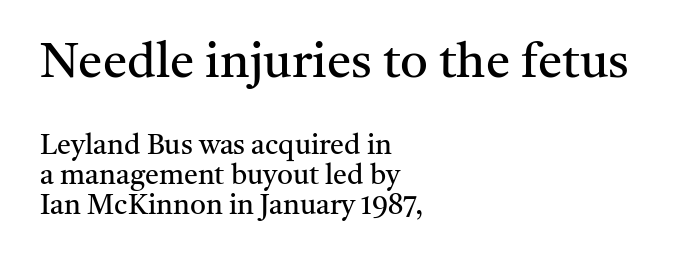
The image shows 49 px regular-weight serif type, upright; set left-aligned, tight line spacing (1.07x), normal letter spacing, not underlined; the first (top) block is 1.75x larger; medium stroke contrast and a medium x-height.
